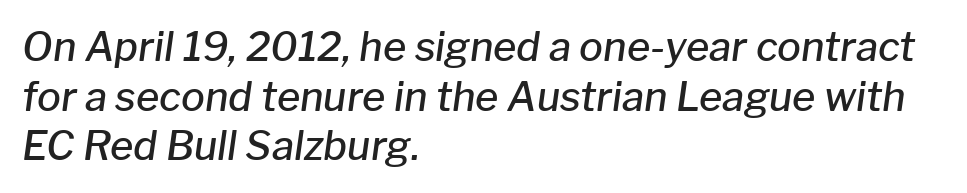
Q: Is the text bold? A: Semi-bold.
Q: Is the text italic (slanted)? A: Yes, it leans right by about 8 degrees.
Q: Is the text underlined? A: No.
Q: How is the paragraph aligned? A: Left-aligned.
Q: Is the spacing between letters normal or unusually wide? A: Normal.
Q: Width (condensed, normal, or wide)? A: Normal.
Q: Stroke contrast? A: Low.
Q: x-height? A: Medium.
Q: Monospaced? A: No.
